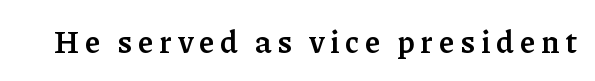
{"serif": "yes", "italic": "no", "bold": "yes", "weight": "semibold", "width": "normal", "stroke_contrast": "low", "x_height": "medium", "monospaced": "no", "underline": "no", "glyph_px": 31}
